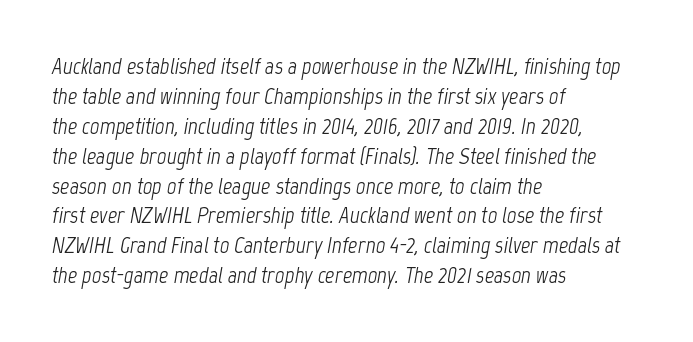
{"italic": "yes", "lean": "right", "slant_degrees": 12, "bold": "no", "underline": "no", "align": "left", "line_spacing": "normal", "line_spacing_ratio": 1.3, "letter_spacing": "normal", "letter_spacing_em": 0.0, "glyph_px": 23}
